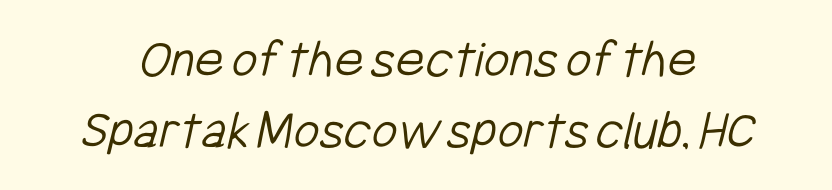
Q: Is the text bold? A: No.
Q: Is the typeface a serif or a sans-serif typeface? A: Sans-serif.
Q: Is the text underlined? A: No.
Q: Is the spacing between letters normal or unusually wide? A: Normal.
Q: Is the spacing between lines tight, normal or loose? A: Normal.
Q: Width (condensed, normal, or wide)? A: Condensed.
Q: Stroke contrast? A: Low.
Q: x-height? A: Medium.
Q: Monospaced? A: No.
